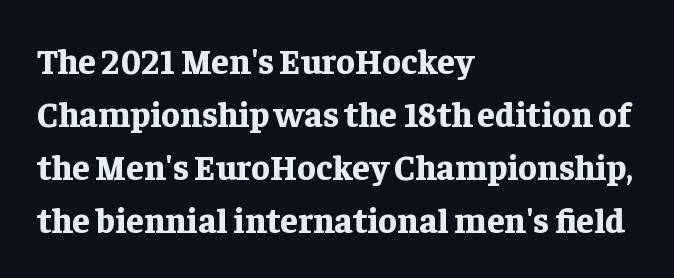
{"serif": "yes", "italic": "no", "bold": "yes", "weight": "bold", "width": "normal", "stroke_contrast": "low", "x_height": "medium", "monospaced": "no", "underline": "no", "align": "left", "line_spacing": "normal", "line_spacing_ratio": 1.51, "letter_spacing": "normal", "letter_spacing_em": 0.0, "glyph_px": 35}
